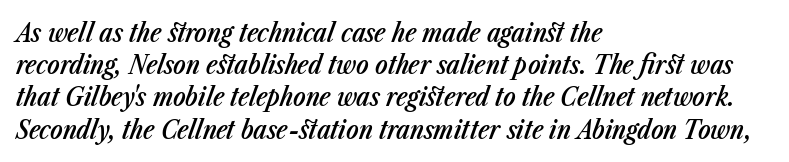
Stems and bowls a touch heavier than normal — semibold. Line beginnings align vertically; line endings do not. A clean baseline with only descenders dipping below it. When letters slant like this, we call the style italic. The face used here is rendered with its standard letterfit.
